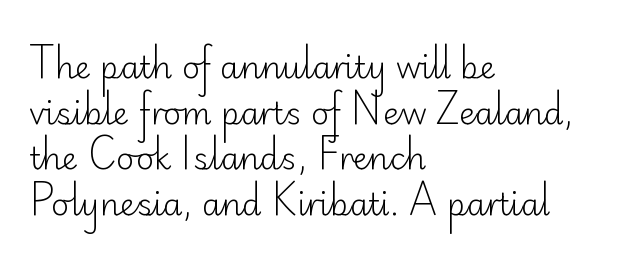
{"serif": "no", "italic": "no", "bold": "no", "weight": "light", "width": "normal", "stroke_contrast": "low", "x_height": "small", "monospaced": "no", "underline": "no", "align": "left", "line_spacing": "normal", "line_spacing_ratio": 1.47, "letter_spacing": "normal", "letter_spacing_em": 0.0, "glyph_px": 31}
